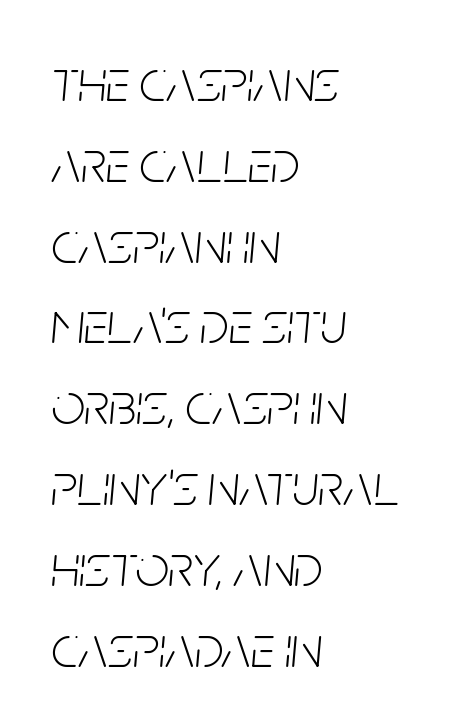
Alignment: flush left. Looks like regular typesetting: each glyph gets only the width it needs. Compared with typical paragraphs, the rows here are spaced about the same. The font sits on the lighter half of the weight spectrum, regular included. Lines of text with bare space underneath.
